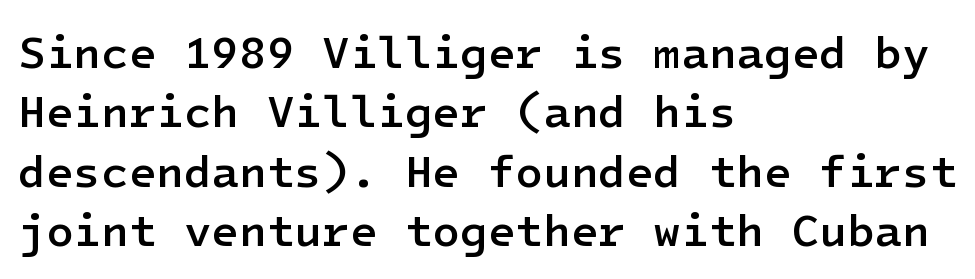
Q: Is the text bold? A: Semi-bold.
Q: Is the text italic (slanted)? A: No, it is upright.
Q: Is the typeface a serif or a sans-serif typeface? A: Sans-serif.
Q: Is the text underlined? A: No.
Q: How is the paragraph aligned? A: Left-aligned.
Q: Is the spacing between letters normal or unusually wide? A: Normal.
Q: Is the spacing between lines tight, normal or loose? A: Normal.
Q: Width (condensed, normal, or wide)? A: Normal.
Q: Stroke contrast? A: Low.
Q: x-height? A: Medium.
